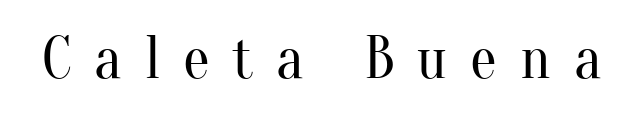
The image shows 60 px regular-weight serif type, upright; set unusually wide letter spacing (+0.38 em), not underlined; medium stroke contrast and a small x-height.
